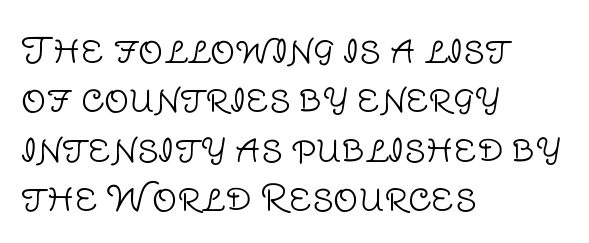
Q: Is the text bold? A: No.
Q: Is the text italic (slanted)? A: Yes.
Q: Is the typeface a serif or a sans-serif typeface? A: Sans-serif.
Q: Is the text underlined? A: No.
Q: How is the paragraph aligned? A: Left-aligned.
Q: Is the spacing between letters normal or unusually wide? A: Normal.
Q: Is the spacing between lines tight, normal or loose? A: Normal.
Q: Width (condensed, normal, or wide)? A: Normal.
Q: Stroke contrast? A: Low.
Q: x-height? A: Large.
Q: Monospaced? A: No.
